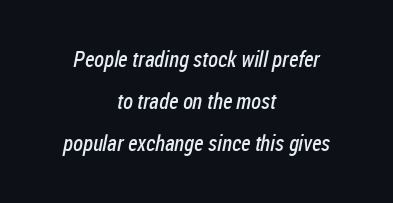
Q: Is the text bold? A: No.
Q: Is the text underlined? A: No.
Q: How is the paragraph aligned? A: Centered.
Q: Is the spacing between letters normal or unusually wide? A: Normal.
Q: Is the spacing between lines tight, normal or loose? A: Loose.
